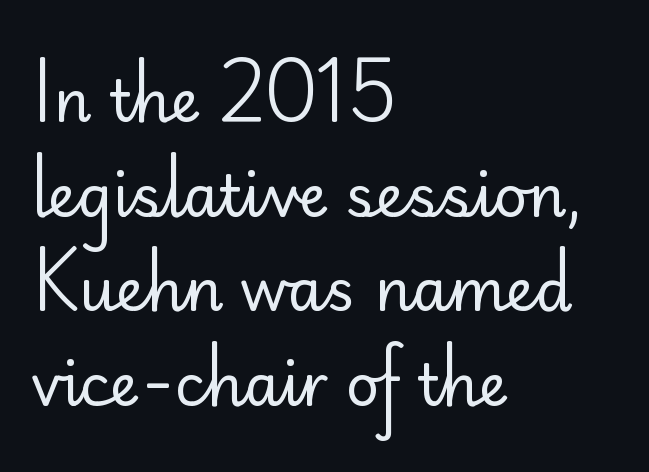
{"serif": "no", "italic": "no", "bold": "no", "weight": "regular", "width": "normal", "stroke_contrast": "low", "x_height": "small", "monospaced": "no", "underline": "no", "align": "left", "line_spacing": "normal", "line_spacing_ratio": 1.63, "letter_spacing": "normal", "letter_spacing_em": 0.0, "glyph_px": 58}
